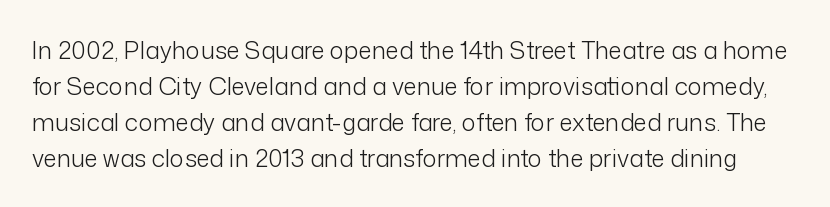
Q: Is the text bold? A: No.
Q: Is the text italic (slanted)? A: No, it is upright.
Q: Is the text underlined? A: No.
Q: Is the spacing between letters normal or unusually wide? A: Normal.
Q: Is the spacing between lines tight, normal or loose? A: Normal.
